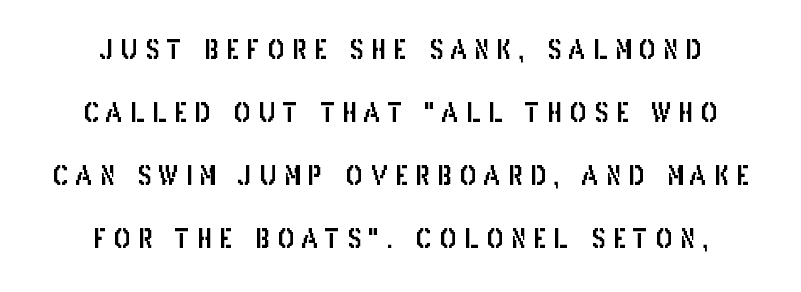
These lines have a slow, spaced-out rhythm from letter to letter. Clear beneath every line of the passage. The lines are spread far apart with generous leading. The letters stand upright; this is a roman face.
